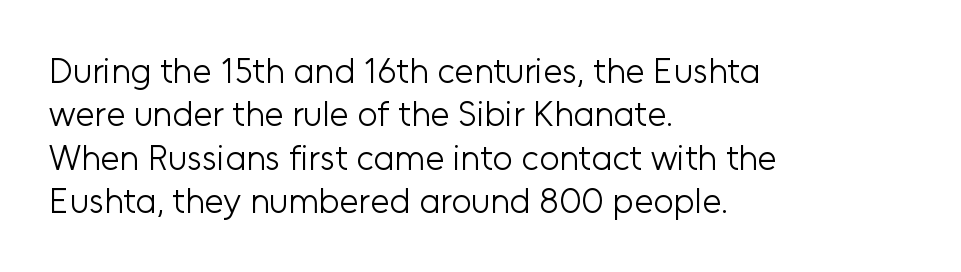
The image shows 35 px light sans-serif type, upright; set left-aligned, line spacing 1.24x, normal letter spacing, not underlined; low stroke contrast and a medium x-height.
